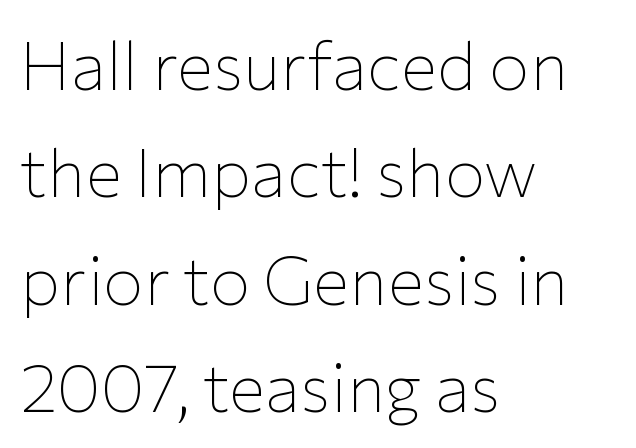
{"serif": "no", "italic": "no", "bold": "no", "weight": "thin", "width": "normal", "stroke_contrast": "low", "x_height": "medium", "monospaced": "no", "underline": "no", "align": "left", "line_spacing": "normal", "line_spacing_ratio": 1.58, "letter_spacing": "normal", "letter_spacing_em": 0.0, "glyph_px": 68}
